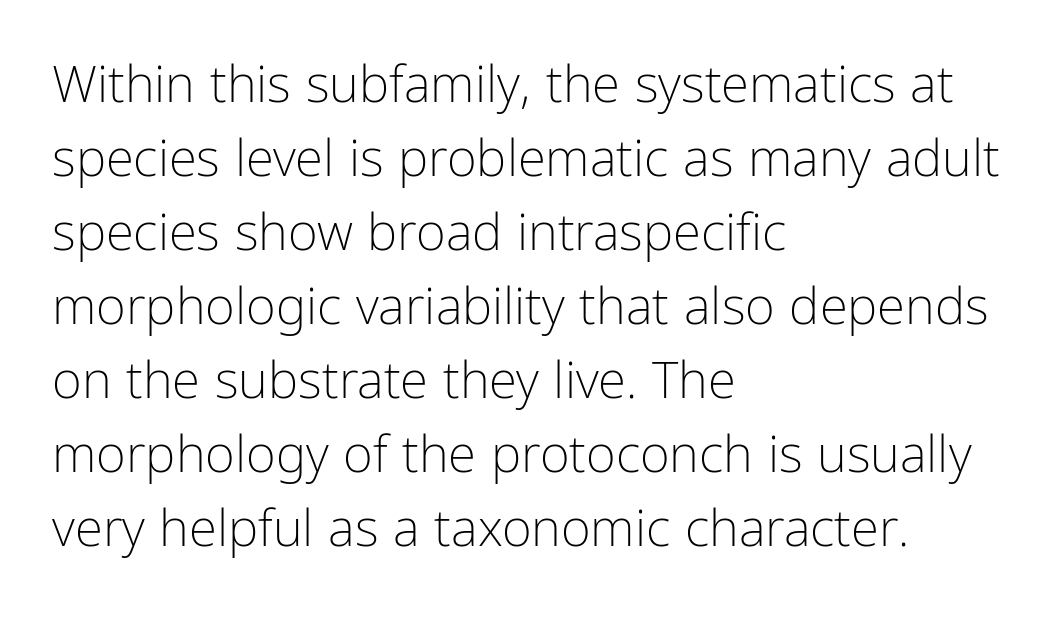
The image shows 51 px light, condensed sans-serif type, upright; set left-aligned, normal line spacing (1.45x), normal letter spacing, not underlined; low stroke contrast and a medium x-height.
